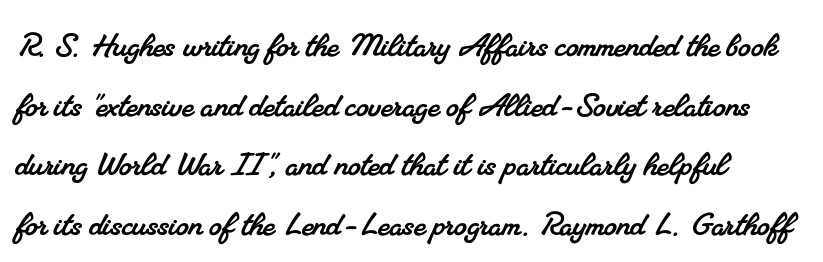
Regarding leading, the lines here are spaced in the standard way. Students, note that the glyphs here touch the page at normal intervals. The letters advance in unequal steps, a hallmark of proportional type. The typeface chosen for these lines features serifs. Honestly, there is no underline to notice here at all.
